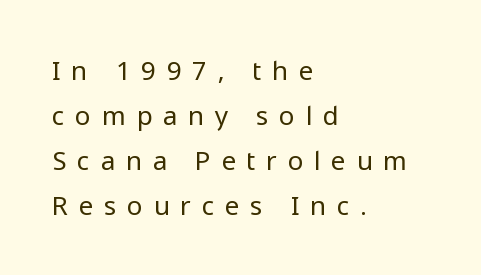
The image shows 26 px text type, upright; set left-aligned, line spacing 1.73x, unusually wide letter spacing (+0.43 em), not underlined.
